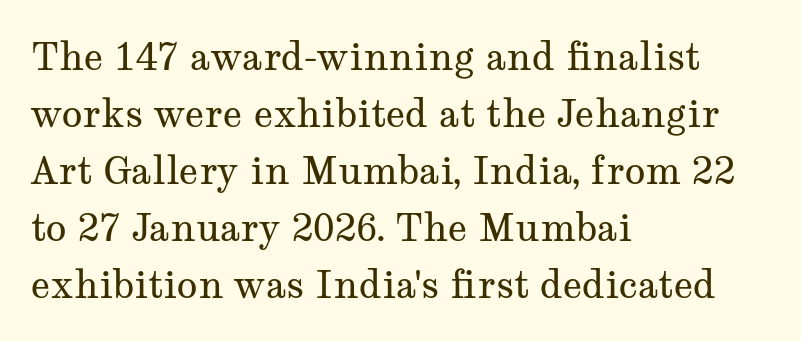
You could call the tracking neutral — neither tight nor loose. The text was rendered using a seriffed face with decorative stroke endings. Note the varied advance widths — an 'i' is clearly narrower than an 'm'. The lettering holds an erect, upright posture throughout. The letterforms sit at book weight or below. Interline gaps are of average width in this sample.
